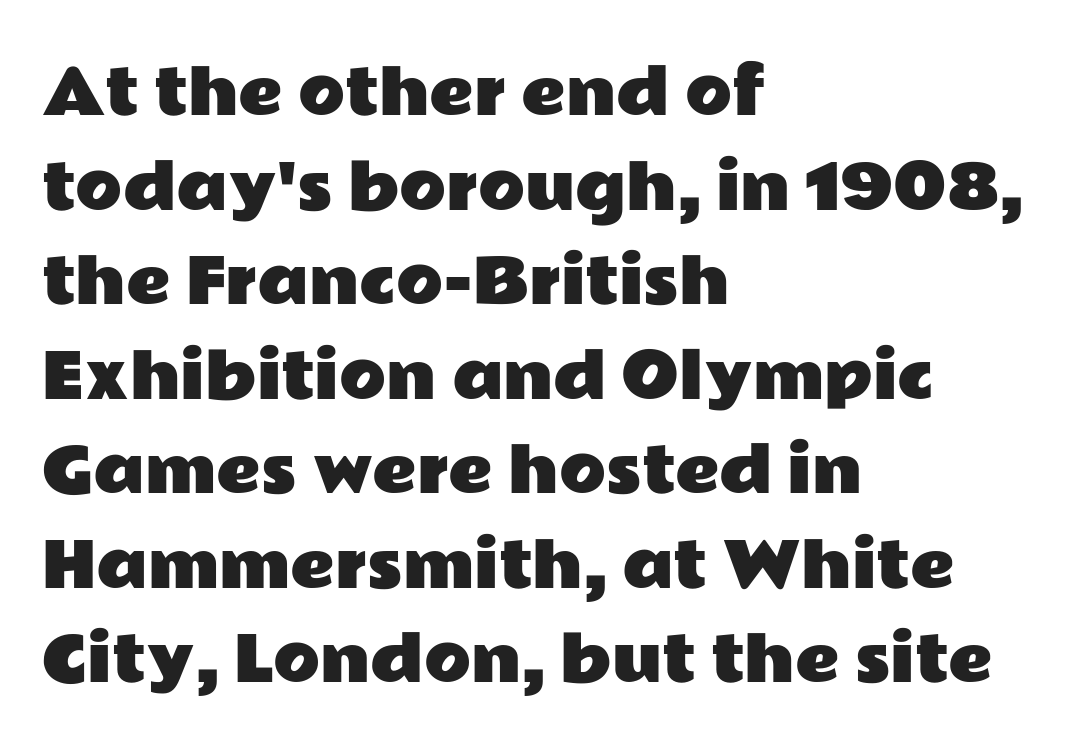
{"serif": "no", "italic": "no", "width": "wide", "stroke_contrast": "low", "x_height": "medium", "monospaced": "no", "underline": "no", "align": "left", "line_spacing": "normal", "line_spacing_ratio": 1.55, "letter_spacing": "normal", "letter_spacing_em": 0.0, "glyph_px": 61}
